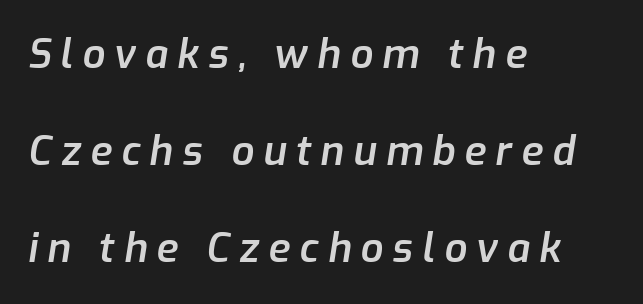
The characters look somewhat weighty, a semibold short of true bold. The space beneath each line is pristine and unruled. The passage shown is typed in a proportional face where columns would drift. A great deal of white space separates one row of letters from the next. Visually the block forms a straight wall on the left and a jagged coastline on the right. Tracking value appears strongly positive — letters spread wide.
